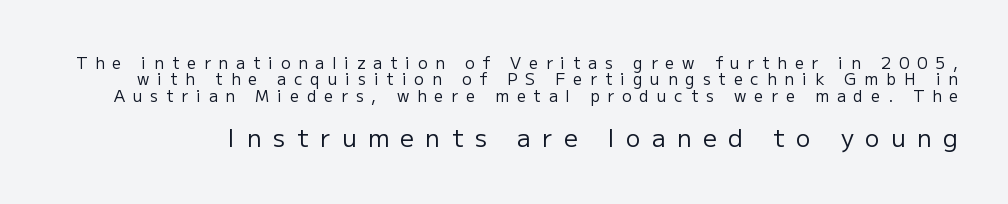
{"italic": "no", "bold": "no", "underline": "no", "line_spacing": "tight", "line_spacing_ratio": 1.03, "letter_spacing": "wide", "letter_spacing_em": 0.49, "larger_block": "second", "size_ratio": 1.5, "glyph_px": 24}
